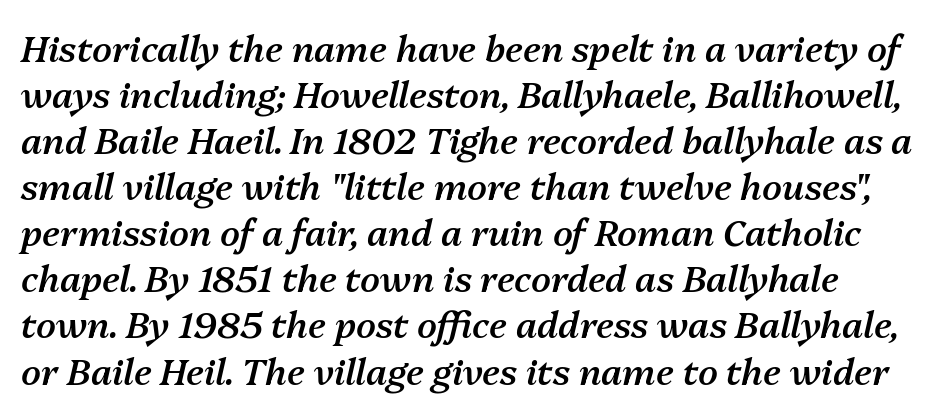
The image shows 36 px semibold type, italic (leaning right); set left-aligned, normal line spacing (1.28x), normal letter spacing, not underlined; medium stroke contrast and a medium x-height.
